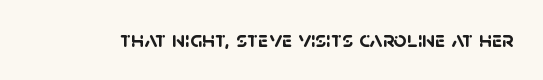
Q: Is the text bold? A: Yes.
Q: Is the text underlined? A: No.
Q: Is the spacing between letters normal or unusually wide? A: Normal.
